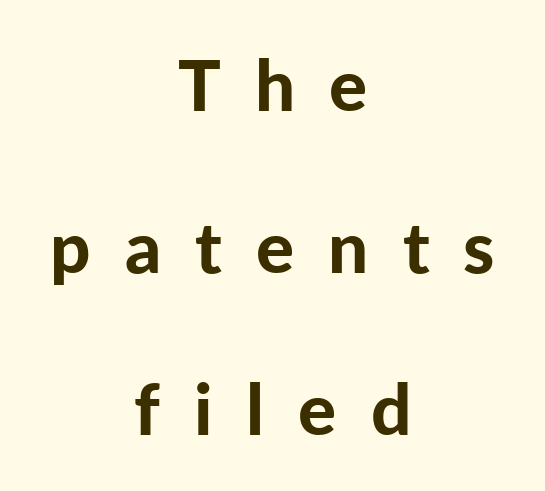
This sample trades compactness for vertical openness between lines. Do the characters align in a grid? No, the font is proportional. Any mark beneath the type? The region is blank. Posture: straight, roman, zero tilt.
